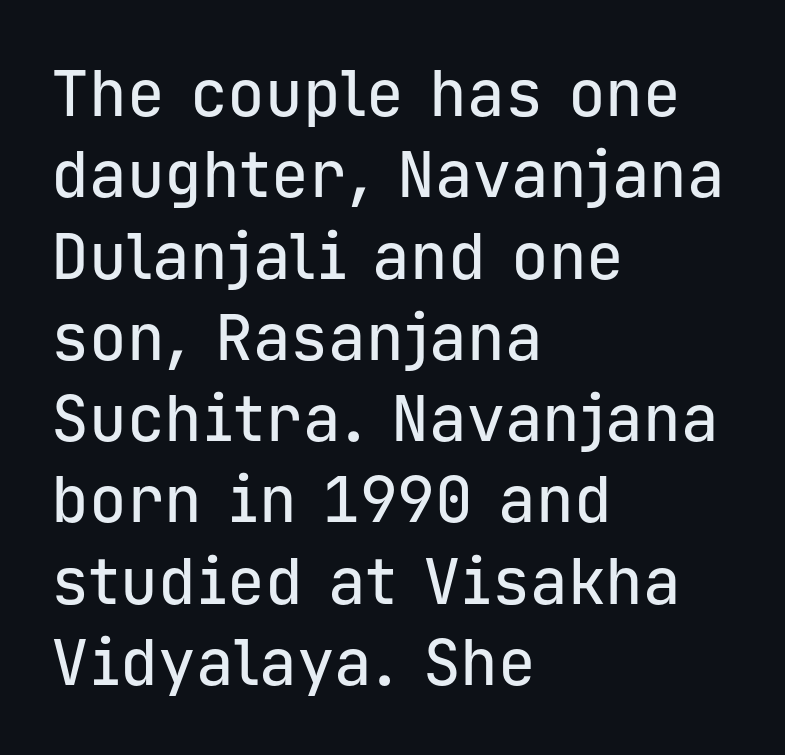
The image shows 63 px sans-serif type, upright, monospaced; set left-aligned, normal line spacing (1.29x), normal letter spacing, not underlined; low stroke contrast and a medium x-height.
